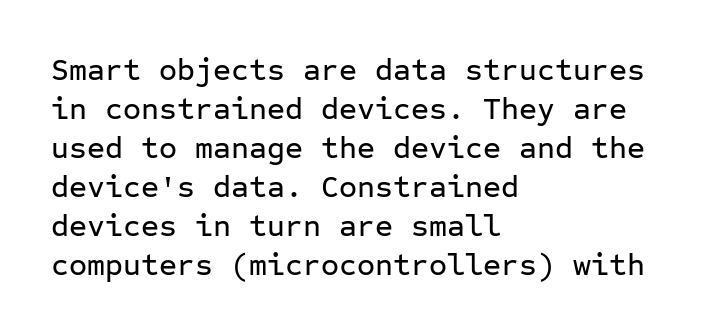
Q: Is the text italic (slanted)? A: No, it is upright.
Q: Is the typeface a serif or a sans-serif typeface? A: Sans-serif.
Q: Is the text underlined? A: No.
Q: How is the paragraph aligned? A: Left-aligned.
Q: Is the spacing between letters normal or unusually wide? A: Normal.
Q: Is the spacing between lines tight, normal or loose? A: Normal.
Q: Width (condensed, normal, or wide)? A: Normal.
Q: Stroke contrast? A: Low.
Q: x-height? A: Medium.
Q: Monospaced? A: Yes.
